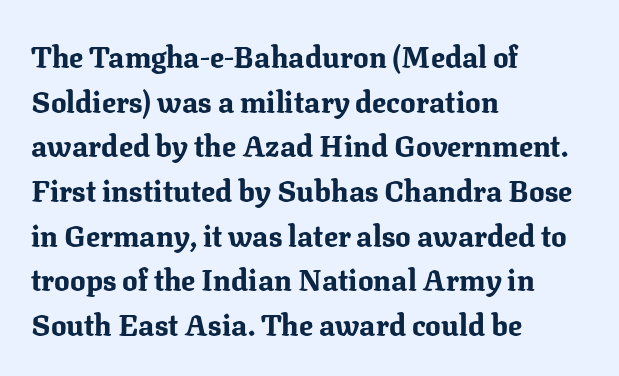
The image shows 29 px bold serif type, upright; set left-aligned, normal line spacing (1.54x), normal letter spacing, not underlined; medium stroke contrast and a medium x-height.
